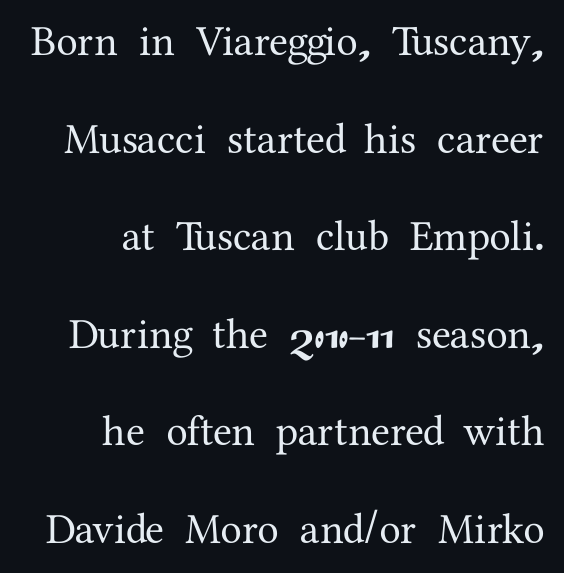
Italic? Not at all — the glyphs are vertical. Compared with typical body copy, the letter spacing here is the same. Nobody drew a line under any word here. Students, observe: this is what heavily led, spacious text looks like. This sample has the flowing, uneven cadence of proportional lettering. Typographically, this falls in the serif category.
